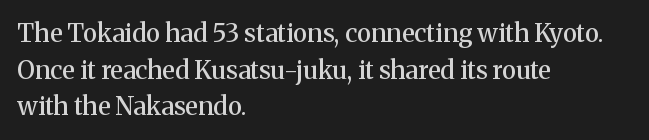
The gaps between neighbouring characters are ordinary and unremarkable. Clear beneath every line of the passage. The lettering holds an erect, upright posture throughout. Line starts are locked; line ends wander.
